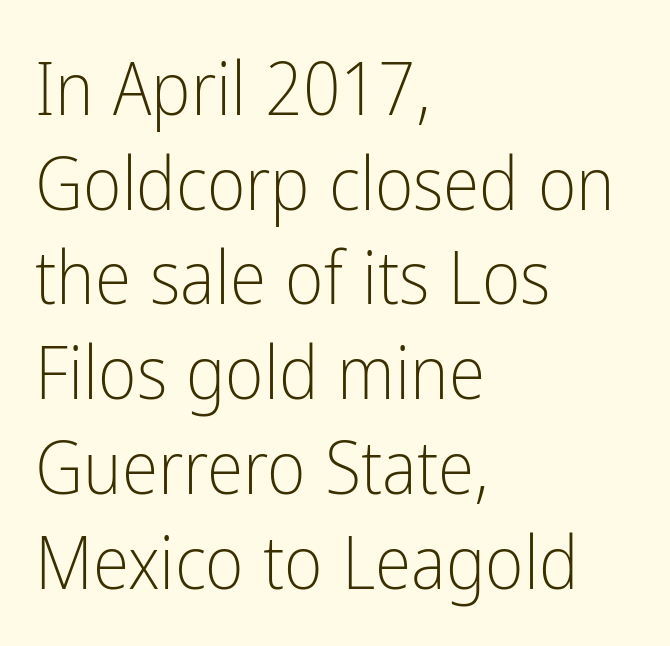
Q: Is the text bold? A: No.
Q: Is the text italic (slanted)? A: No, it is upright.
Q: Is the typeface a serif or a sans-serif typeface? A: Sans-serif.
Q: Is the text underlined? A: No.
Q: How is the paragraph aligned? A: Left-aligned.
Q: Is the spacing between letters normal or unusually wide? A: Normal.
Q: Is the spacing between lines tight, normal or loose? A: Normal.
Q: Width (condensed, normal, or wide)? A: Condensed.
Q: Stroke contrast? A: Low.
Q: x-height? A: Medium.
Q: Monospaced? A: No.
